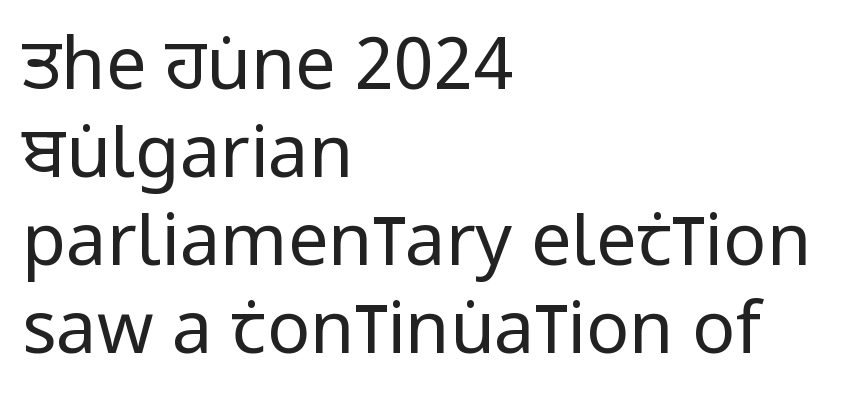
The image shows 72 px regular-weight, condensed sans-serif type, upright; set left-aligned, line spacing 1.22x, normal letter spacing, not underlined; low stroke contrast and a large x-height.
